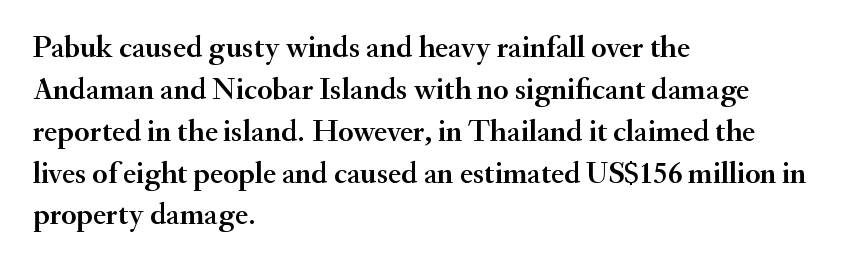
The image shows 31 px serif type, upright; set left-aligned, normal line spacing (1.35x), normal letter spacing, not underlined; medium stroke contrast and a small x-height.
